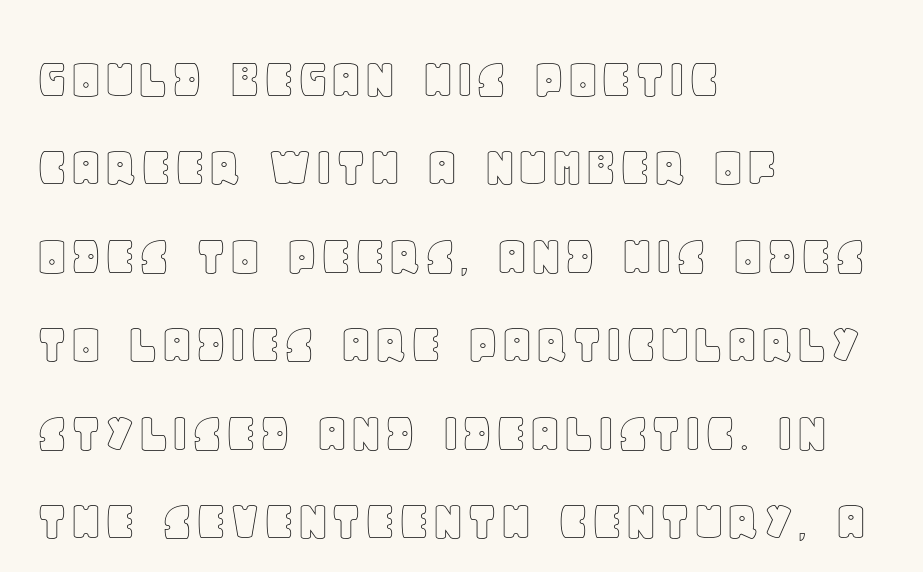
Rows of type keep a routine distance in the vertical direction. Characters remain perfectly vertical along every line. In CSS terms this would be text-align: left. A clean baseline with only descenders dipping below it.
